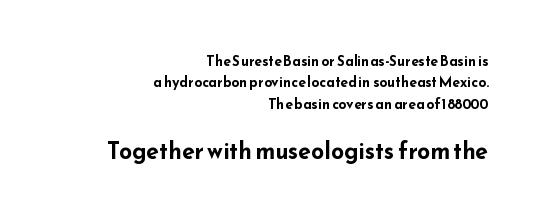
Q: Is the text bold? A: Yes.
Q: Is the text italic (slanted)? A: No, it is upright.
Q: Is the text underlined? A: No.
Q: How is the paragraph aligned? A: Right-aligned.
Q: Is the spacing between letters normal or unusually wide? A: Normal.
Q: Is the spacing between lines tight, normal or loose? A: Normal.
Q: Which block of text is set in a larger size, the first (top) or the second (bottom)? A: The second (bottom) one.
